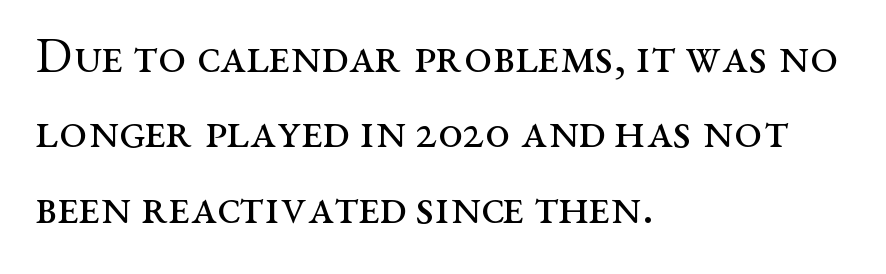
The image shows 50 px regular-weight, wide serif type, upright; set left-aligned, normal line spacing (1.51x), normal letter spacing, not underlined; medium stroke contrast and a medium x-height.
